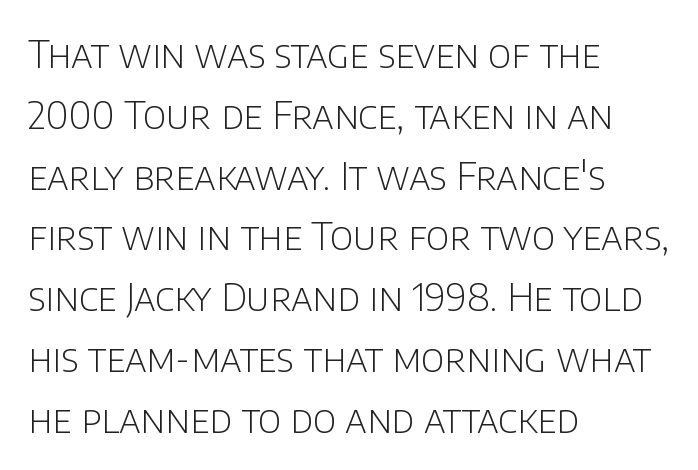
Q: Is the text bold? A: No.
Q: Is the text italic (slanted)? A: No, it is upright.
Q: Is the typeface a serif or a sans-serif typeface? A: Sans-serif.
Q: Is the text underlined? A: No.
Q: How is the paragraph aligned? A: Left-aligned.
Q: Is the spacing between letters normal or unusually wide? A: Normal.
Q: Is the spacing between lines tight, normal or loose? A: Normal.
Q: Width (condensed, normal, or wide)? A: Normal.
Q: Stroke contrast? A: Low.
Q: x-height? A: Large.
Q: Monospaced? A: No.
